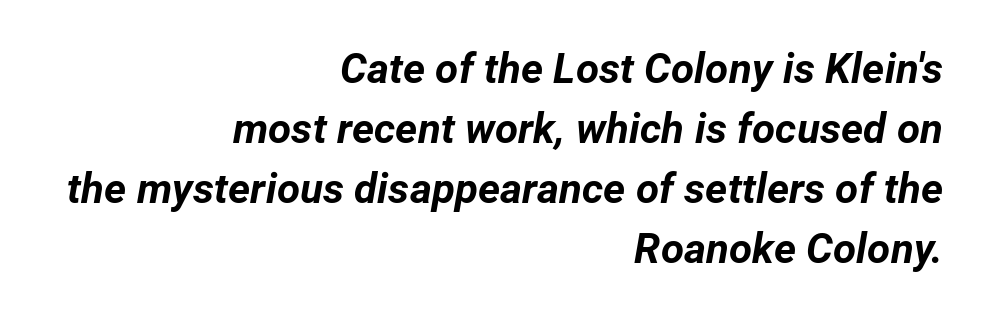
The image shows 42 px bold type, italic (leaning right); set right-aligned, normal line spacing (1.43x), normal letter spacing, not underlined; low stroke contrast and a medium x-height.
